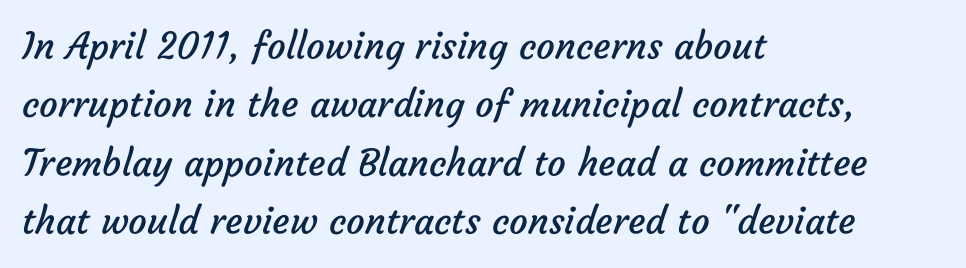
Inter-character spacing is left at the font's built-in metrics. Think of a printed novel: that variable character pitch is what you see here. A student would call this left alignment; a typographer would say flush left, rag right. The specimen omits any rule beneath the text block's lines. This block has exactly the height ordinary leading produces. Grotesque or geometric, the face here clearly has no serifs.
